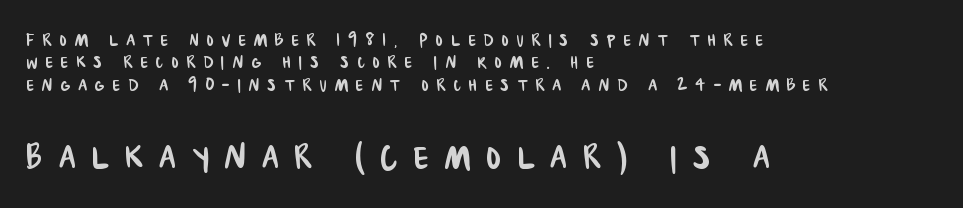
The image shows 44 px condensed sans-serif type; set left-aligned, tight line spacing (1.02x), unusually wide letter spacing (+0.36 em), not underlined; the second (bottom) block is 2.0x larger; low stroke contrast and a large x-height.
